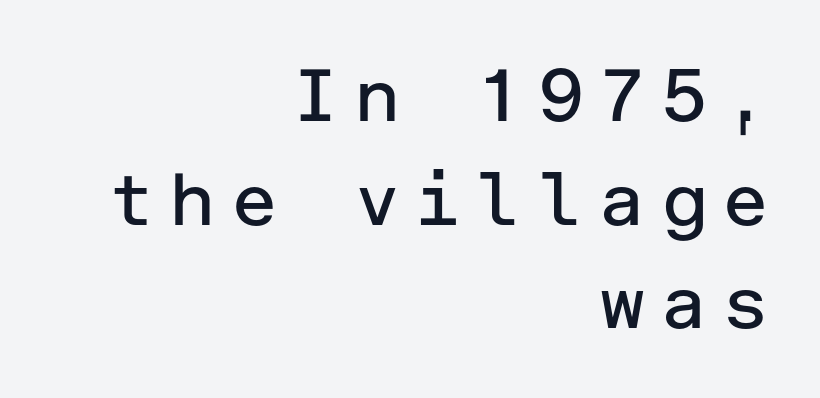
Q: Is the text bold? A: No.
Q: Is the text italic (slanted)? A: No, it is upright.
Q: Is the typeface a serif or a sans-serif typeface? A: Sans-serif.
Q: Is the text underlined? A: No.
Q: How is the paragraph aligned? A: Right-aligned.
Q: Is the spacing between lines tight, normal or loose? A: Normal.
Q: Width (condensed, normal, or wide)? A: Normal.
Q: Stroke contrast? A: Low.
Q: x-height? A: Medium.
